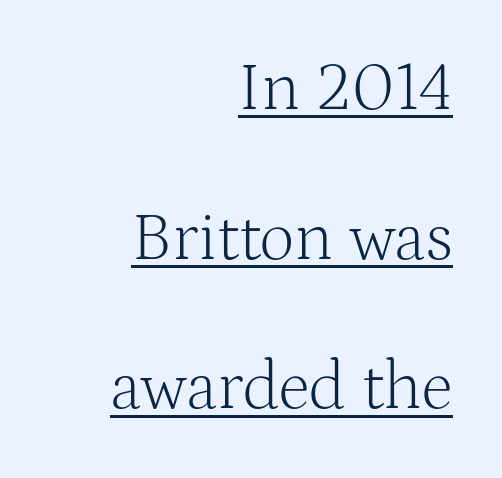
The image shows 68 px light serif type, upright; set right-aligned, loose line spacing (2.2x), normal letter spacing, underlined; medium stroke contrast and a medium x-height.
